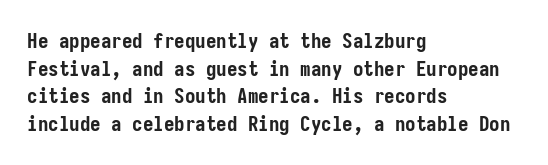
{"italic": "no", "bold": "yes", "underline": "no", "align": "left", "line_spacing": "normal", "line_spacing_ratio": 1.32, "letter_spacing": "normal", "letter_spacing_em": 0.0, "glyph_px": 21}
